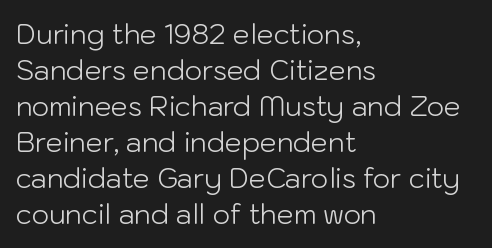
A clean baseline with only descenders dipping below it. The letters stand upright; this is a roman face. The letterforms sit shoulder to shoulder at normal distance. The compositor pushed each line to the left boundary.
